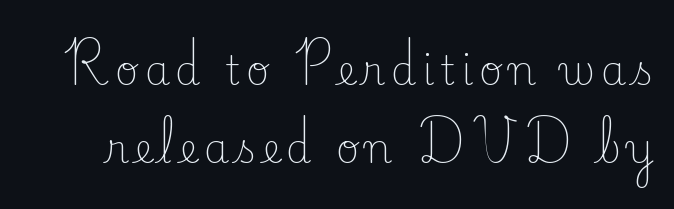
{"serif": "yes", "italic": "no", "bold": "no", "weight": "light", "width": "normal", "stroke_contrast": "low", "x_height": "small", "monospaced": "no", "underline": "no", "line_spacing": "loose", "line_spacing_ratio": 1.96, "glyph_px": 40}
